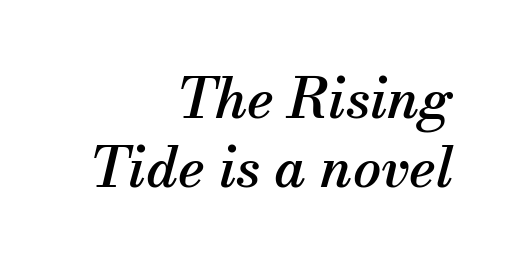
The image shows 56 px serif type, italic (leaning right); set right-aligned, line spacing 1.23x, normal letter spacing, not underlined; medium stroke contrast and a small x-height.
